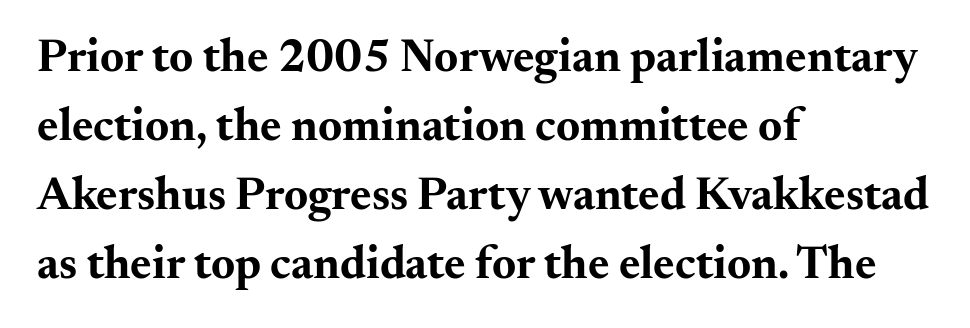
{"serif": "yes", "italic": "no", "bold": "yes", "weight": "bold", "width": "wide", "stroke_contrast": "medium", "x_height": "small", "monospaced": "no", "underline": "no", "align": "left", "line_spacing": "normal", "line_spacing_ratio": 1.5, "letter_spacing": "normal", "letter_spacing_em": 0.0, "glyph_px": 46}
